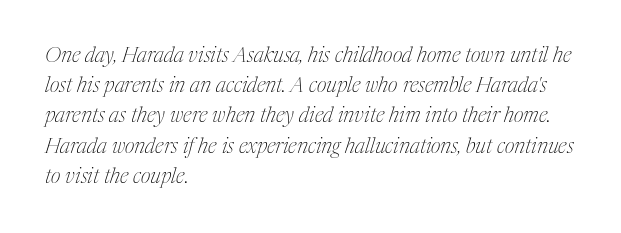
The font is comparable to plain body text, perhaps lighter. How would I describe the line gaps? Plain and ordinary. Leftover space on each line is placed entirely after the last word. Observe the ordinary spacing: letters are neighbours, not strangers. Type without underlining.
